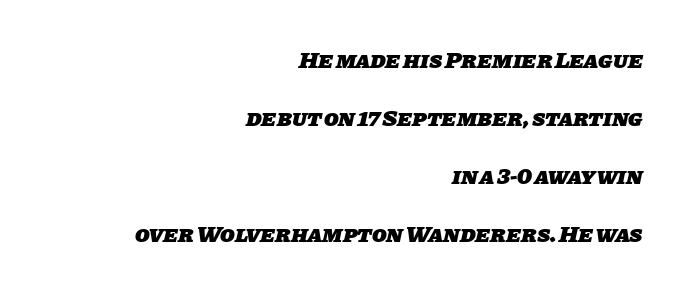
{"bold": "yes", "underline": "no", "align": "right", "line_spacing": "loose", "line_spacing_ratio": 2.42, "letter_spacing": "normal", "letter_spacing_em": 0.0, "glyph_px": 24}
